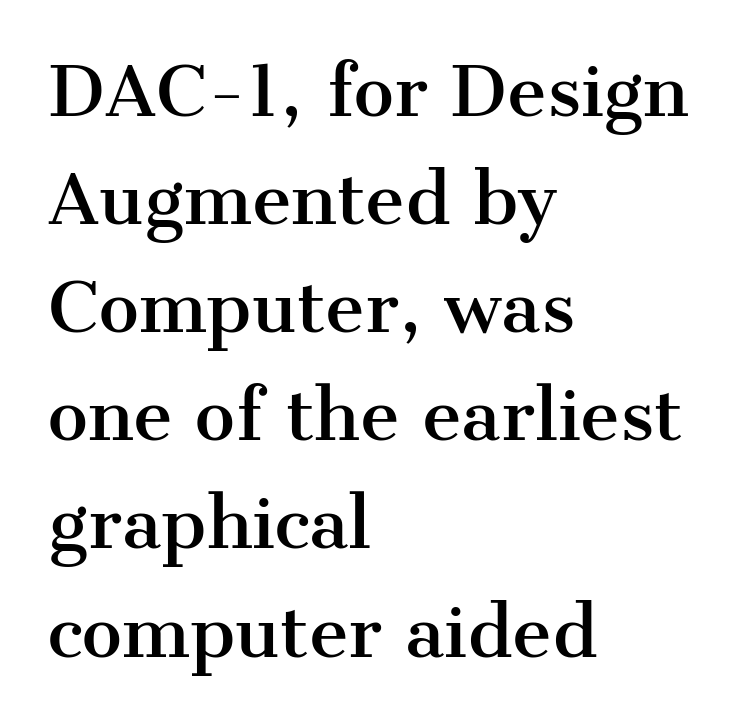
{"serif": "yes", "italic": "no", "width": "normal", "stroke_contrast": "medium", "x_height": "medium", "monospaced": "no", "underline": "no", "align": "left", "line_spacing": "normal", "line_spacing_ratio": 1.59, "letter_spacing": "normal", "letter_spacing_em": 0.0, "glyph_px": 68}
